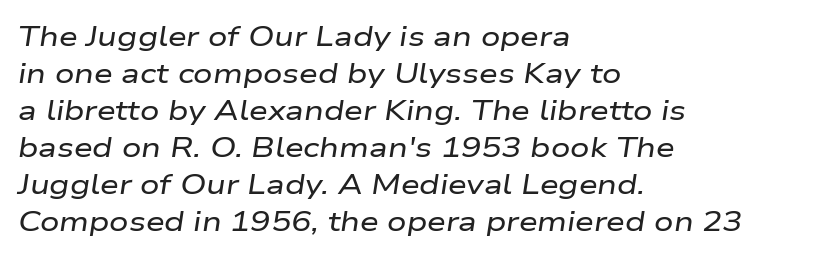
The image shows 27 px text type, italic (leaning right); set left-aligned, normal line spacing (1.37x), normal letter spacing, not underlined.
